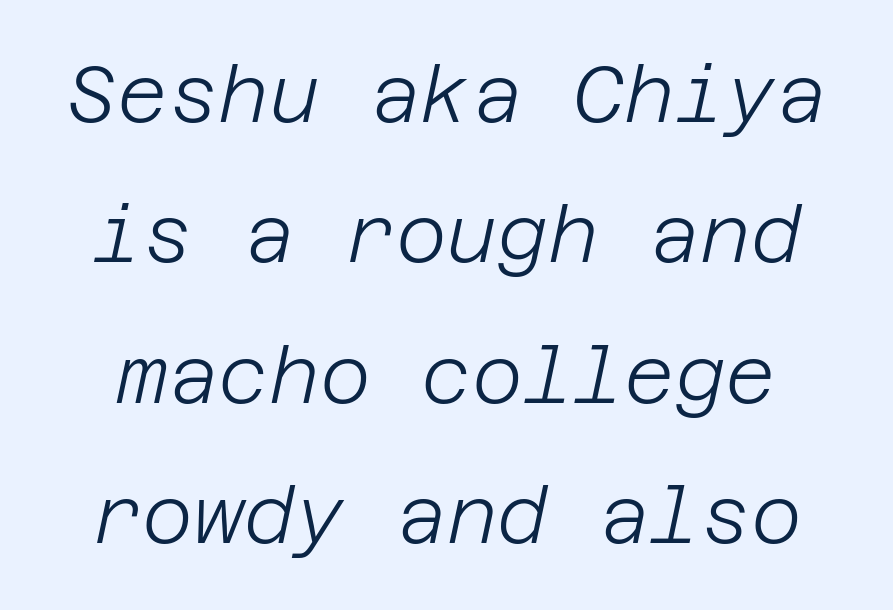
{"italic": "yes", "lean": "right", "slant_degrees": 12, "bold": "no", "weight": "light", "width": "normal", "stroke_contrast": "low", "x_height": "large", "underline": "no", "line_spacing_ratio": 1.8, "letter_spacing": "normal", "letter_spacing_em": 0.0, "glyph_px": 78}
